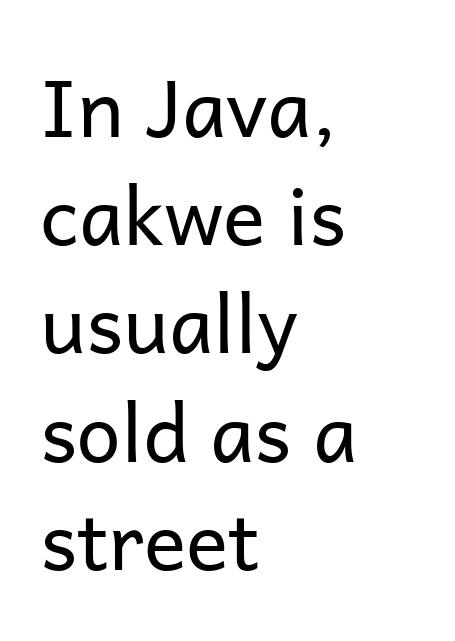
The image shows 79 px regular-weight sans-serif type, upright; set left-aligned, normal line spacing (1.37x), normal letter spacing, not underlined; low stroke contrast and a medium x-height.
